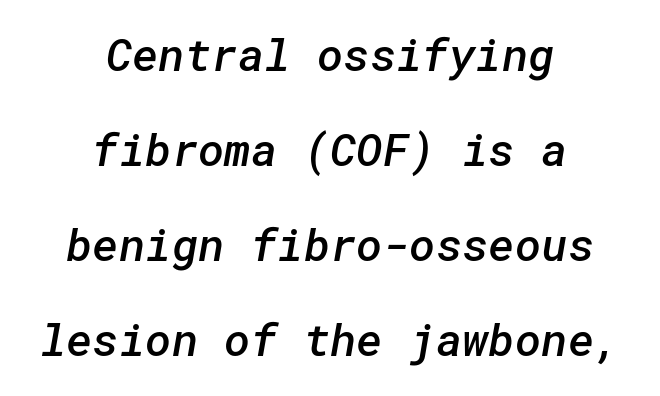
The image shows 45 px semibold sans-serif type; set centered, loose line spacing (2.11x), normal letter spacing, not underlined; low stroke contrast and a medium x-height.
